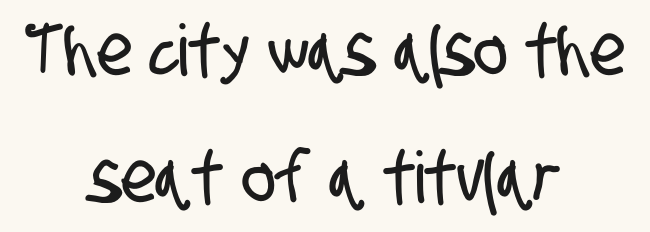
Proportional: the letters do not fall into vertical columns. Clear beneath every line of the passage. A student would call this center alignment; a typographer would say set centered. The glyphs in this specimen are sans serif. The tracking reads as untouched default to a designer's eye.
